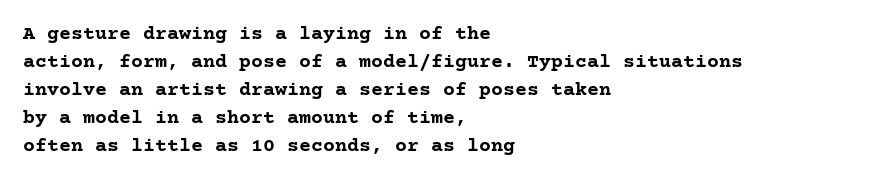
The image shows 20 px bold type, upright; set left-aligned, normal line spacing (1.4x), normal letter spacing, not underlined.
